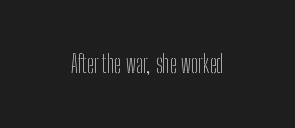
Only glyphs here, with clear space below each row. Notice how the stems are strictly vertical — no italics here. Between one letter and the next there's only the usual sliver of space. Is this a heavy cut? Hardly; it is regular or lighter.
